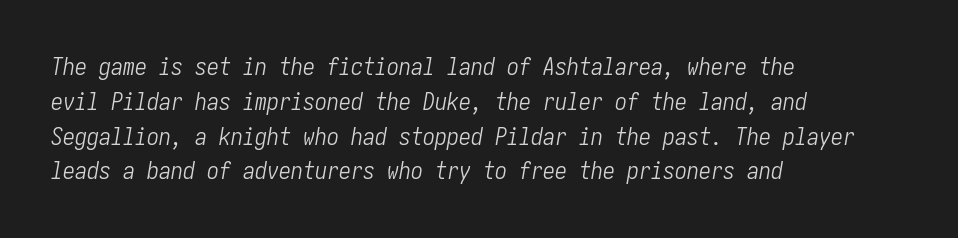
Q: Is the text bold? A: No.
Q: Is the text italic (slanted)? A: Yes, it leans right by about 10 degrees.
Q: Is the text underlined? A: No.
Q: How is the paragraph aligned? A: Left-aligned.
Q: Is the spacing between letters normal or unusually wide? A: Normal.
Q: Is the spacing between lines tight, normal or loose? A: Normal.
